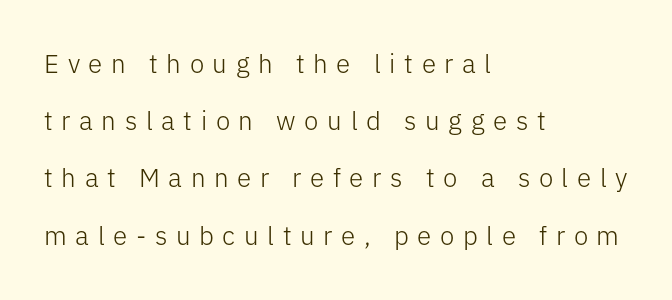
Does extra space separate the letters? Yes, quite a lot of it. The passage is arranged the way most books set body copy — flush left. No word sits above an underline. The vertical gap from one line to the next is large. No heavy texture on the line: the type isn't bold.
